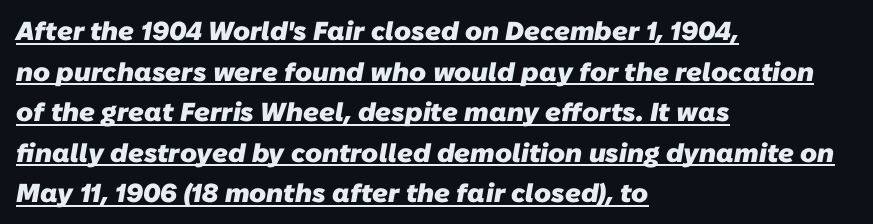
{"bold": "yes", "underline": "yes", "align": "left", "line_spacing": "normal", "line_spacing_ratio": 1.56, "letter_spacing": "normal", "letter_spacing_em": 0.0, "glyph_px": 26}
